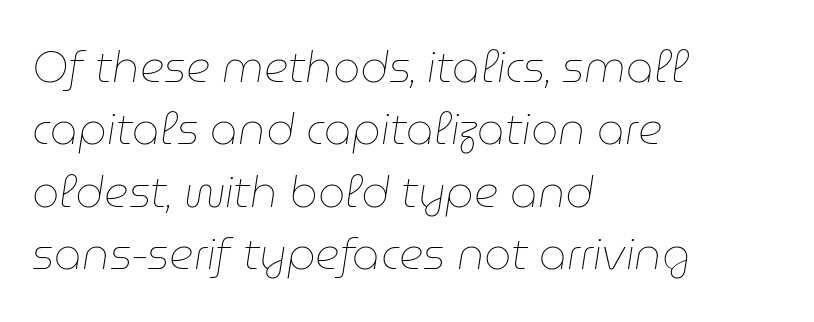
Q: Is the text bold? A: No.
Q: Is the text italic (slanted)? A: Yes, it leans right by about 9 degrees.
Q: Is the text underlined? A: No.
Q: How is the paragraph aligned? A: Left-aligned.
Q: Is the spacing between letters normal or unusually wide? A: Normal.
Q: Is the spacing between lines tight, normal or loose? A: Normal.
Q: Width (condensed, normal, or wide)? A: Normal.
Q: Stroke contrast? A: Low.
Q: x-height? A: Medium.
Q: Monospaced? A: No.
